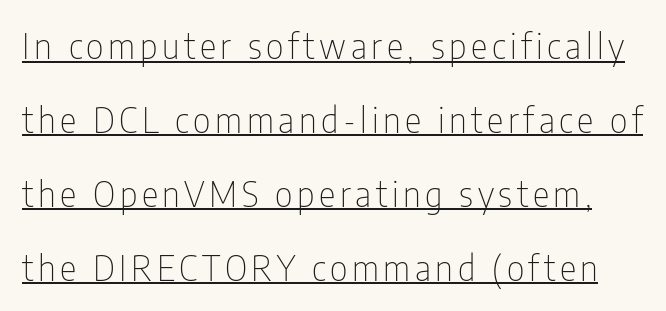
Students, observe: this is what heavily led, spacious text looks like. No chunkiness to these letters — they're not bold. Typographically, this falls in the sans-serif category. The words here are underlined.
